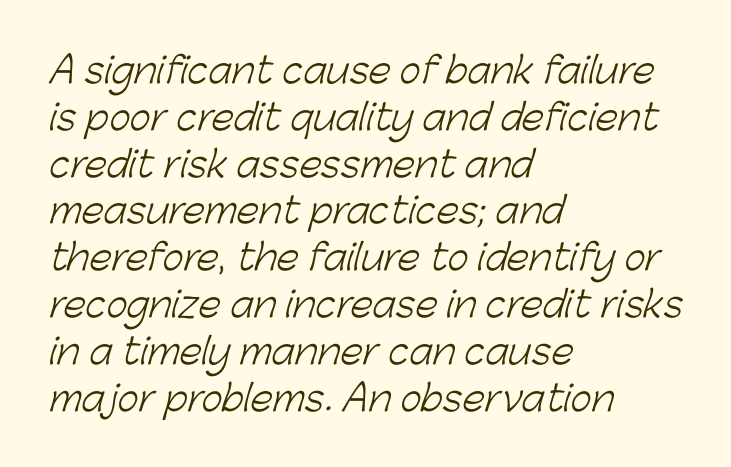
The passage shown is typeset with a sans-serif family. Proportional: the letters do not fall into vertical columns. This sample uses plain, unmodified letter spacing. A bare baseline throughout the passage. Weight class: somewhere from thin through regular.
